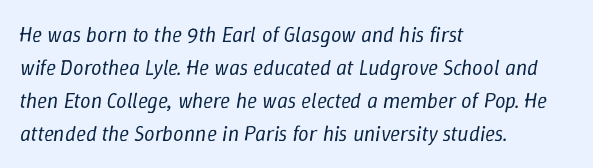
{"italic": "yes", "lean": "right", "slant_degrees": 9, "bold": "no", "underline": "no", "align": "left", "line_spacing": "normal", "line_spacing_ratio": 1.57, "letter_spacing": "normal", "letter_spacing_em": 0.0, "glyph_px": 21}
